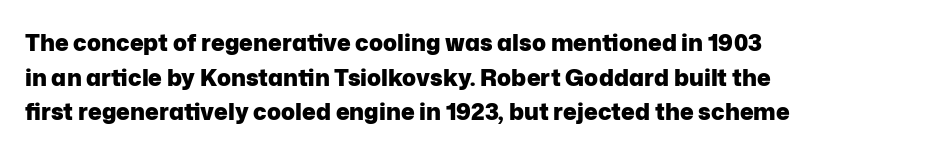
The image shows 23 px bold type, upright; set left-aligned, normal line spacing (1.51x), normal letter spacing, not underlined.
